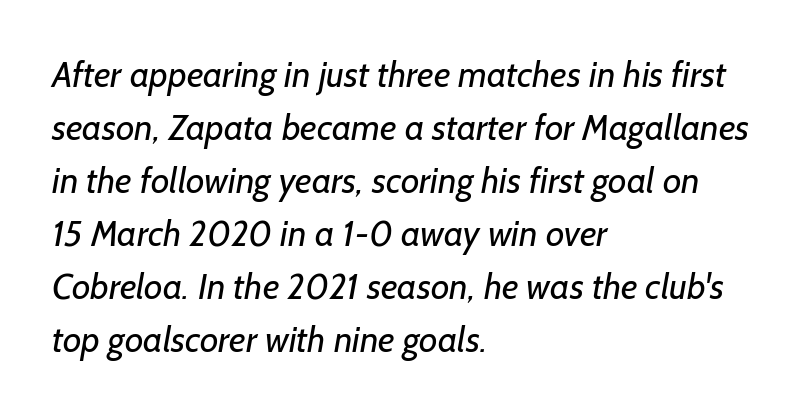
The image shows 36 px regular-weight sans-serif type; set left-aligned, normal line spacing (1.47x), normal letter spacing, not underlined; low stroke contrast and a medium x-height.
